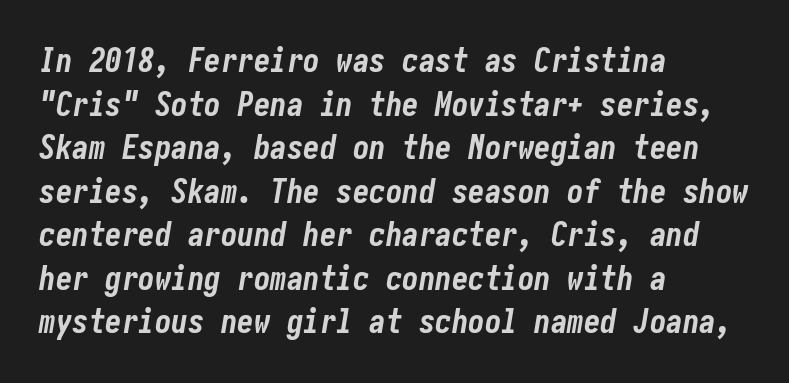
Q: Is the text bold? A: Yes.
Q: Is the text italic (slanted)? A: Yes, it leans right by about 10 degrees.
Q: Is the text underlined? A: No.
Q: How is the paragraph aligned? A: Left-aligned.
Q: Is the spacing between letters normal or unusually wide? A: Normal.
Q: Is the spacing between lines tight, normal or loose? A: Normal.
Q: Width (condensed, normal, or wide)? A: Condensed.
Q: Stroke contrast? A: Low.
Q: x-height? A: Medium.
